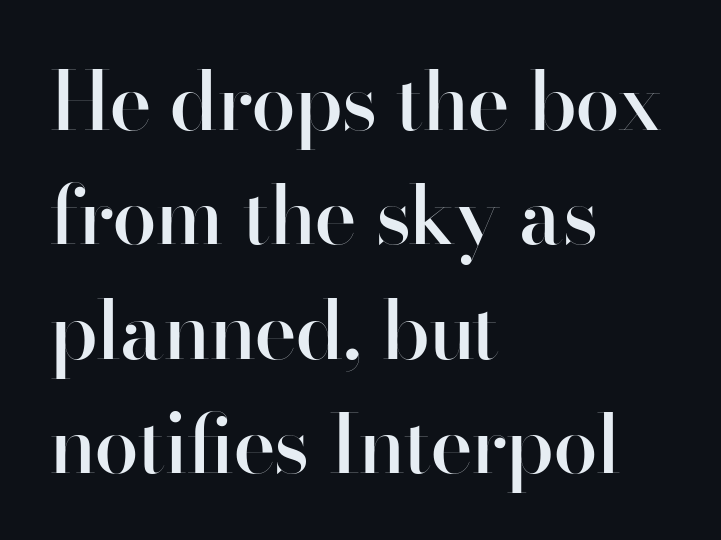
Inter-character spacing is left at the font's built-in metrics. The string is rendered with underlining switched off. I'd describe the lettering as semibold — firm but not a full bold. Notice how descenders clear the ascenders below comfortably — that's standard leading. Grotesque or geometric, the face here clearly has no serifs. Style check: upright.
